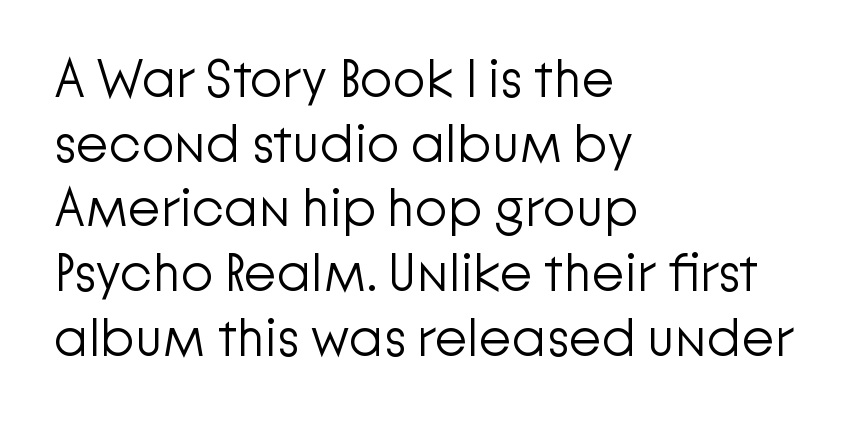
Q: Is the text bold? A: No.
Q: Is the text italic (slanted)? A: No, it is upright.
Q: Is the typeface a serif or a sans-serif typeface? A: Sans-serif.
Q: Is the text underlined? A: No.
Q: How is the paragraph aligned? A: Left-aligned.
Q: Is the spacing between letters normal or unusually wide? A: Normal.
Q: Width (condensed, normal, or wide)? A: Normal.
Q: Stroke contrast? A: Low.
Q: x-height? A: Medium.
Q: Monospaced? A: No.
